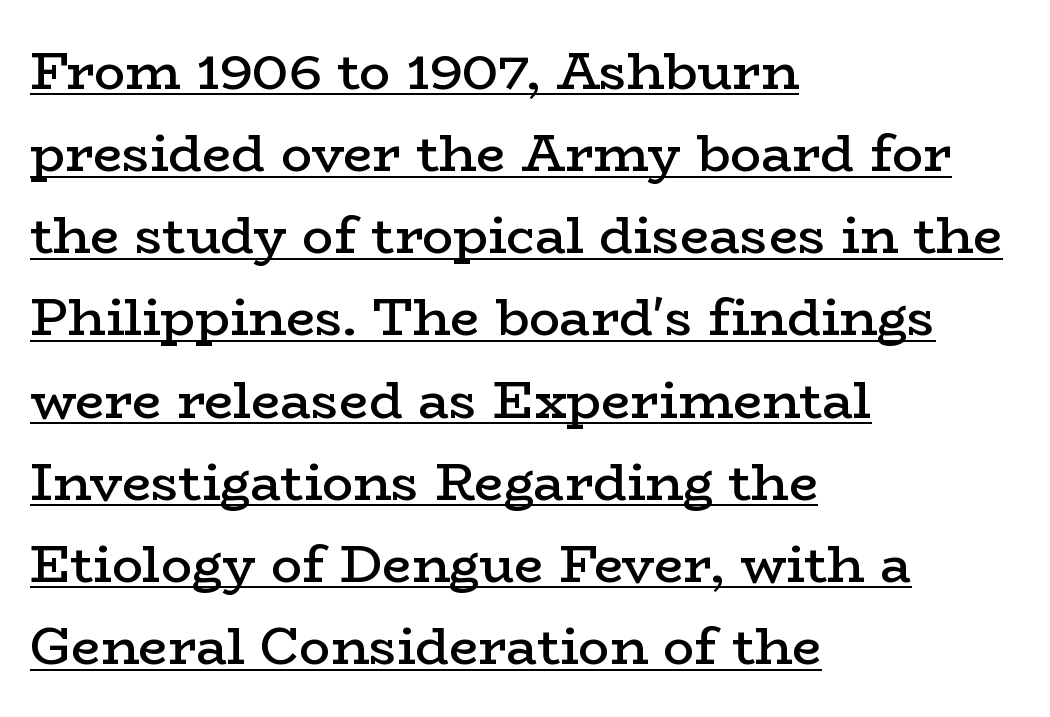
I'd describe the lettering as semibold — firm but not a full bold. The face used here is proportionally spaced, like ordinary book or web type. Is the letter spacing exaggerated? No — it looks like the ordinary default. These lines sit exactly where default settings would place them.
